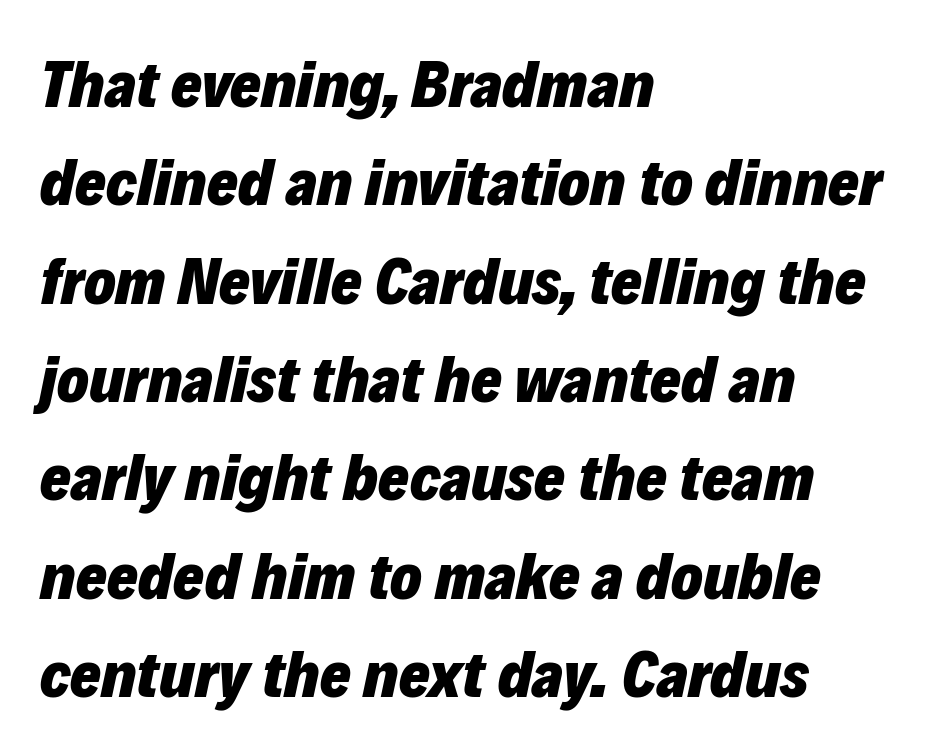
Horizontal alignment here is leftward, the default for most running prose. Caption: standard tracking, unaltered. Notice how thick the strokes are: this is what a full bold looks like. The letters advance in unequal steps, a hallmark of proportional type. The text carries the slant typical of an italic or oblique font. Words float on clear page, feet unadorned.
